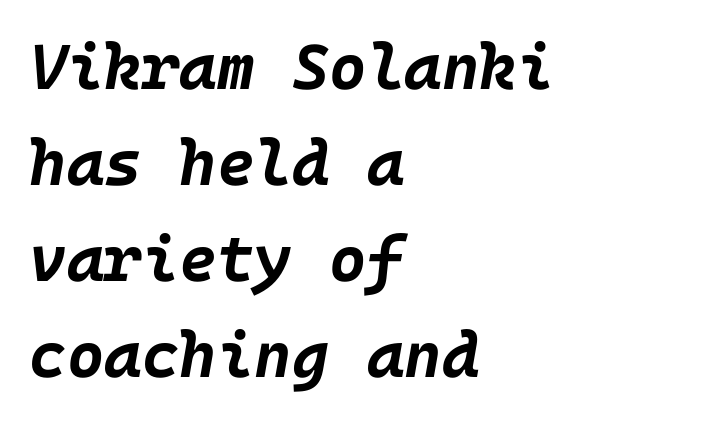
The image shows 64 px bold type, italic (leaning right); set left-aligned, normal line spacing (1.5x), normal letter spacing, not underlined; low stroke contrast and a large x-height.
